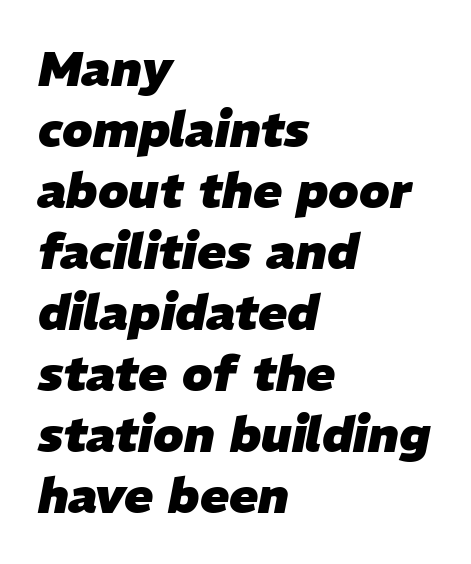
The image shows 48 px heavy type, italic (leaning right); set left-aligned, normal line spacing (1.27x), normal letter spacing, not underlined; low stroke contrast and a medium x-height.
